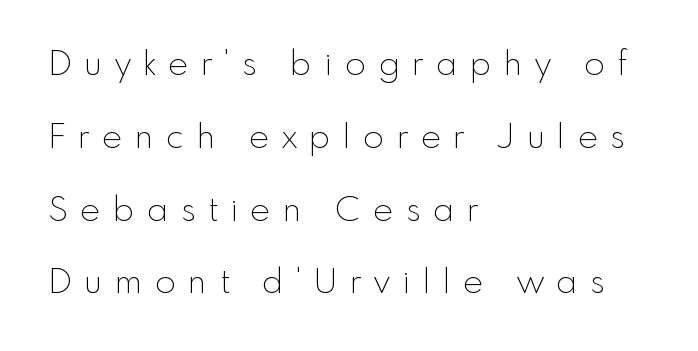
{"serif": "no", "italic": "no", "bold": "no", "weight": "thin", "width": "normal", "x_height": "small", "monospaced": "no", "underline": "no", "align": "left", "line_spacing": "loose", "line_spacing_ratio": 2.14, "letter_spacing": "wide", "letter_spacing_em": 0.37, "glyph_px": 34}
